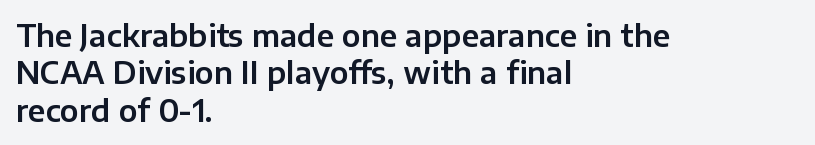
{"serif": "no", "italic": "no", "width": "normal", "stroke_contrast": "low", "x_height": "medium", "monospaced": "no", "underline": "no", "align": "left", "line_spacing": "normal", "line_spacing_ratio": 1.25, "letter_spacing": "normal", "letter_spacing_em": 0.0, "glyph_px": 30}
